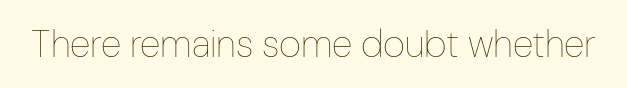
The line texture is even and compact thanks to regular tracking. No italicization has been applied; the sample stays upright. Descenders hang freely into open space. These lines are rendered in a variable-pitch font. The font is comparable to plain body text, perhaps lighter.
